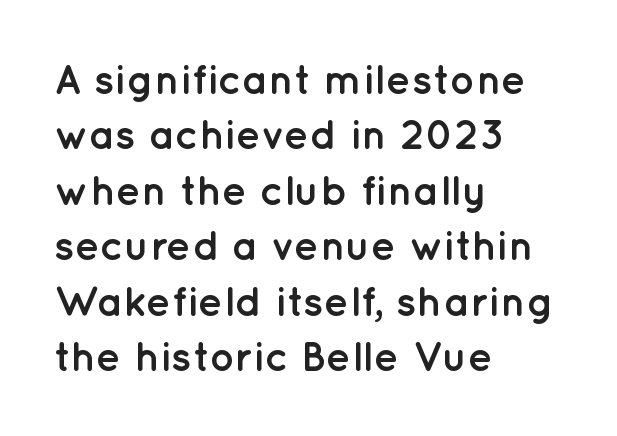
Do the characters align in a grid? No, the font is proportional. Every letter is thick-stroked: bold, no question. The letters carry no serifs — their stems end cleanly without finishing strokes. When letters stand straight like this, we call the style roman or upright. The gap between lines stays unmarked. The face used here is rendered with its standard letterfit.
